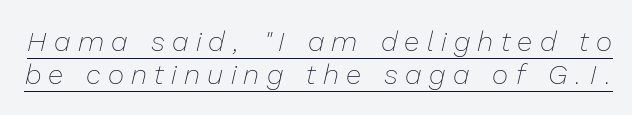
{"italic": "yes", "lean": "right", "slant_degrees": 13, "bold": "no", "weight": "thin", "width": "normal", "stroke_contrast": "low", "x_height": "medium", "monospaced": "no", "underline": "yes", "line_spacing_ratio": 1.19, "letter_spacing": "wide", "letter_spacing_em": 0.26, "glyph_px": 28}
